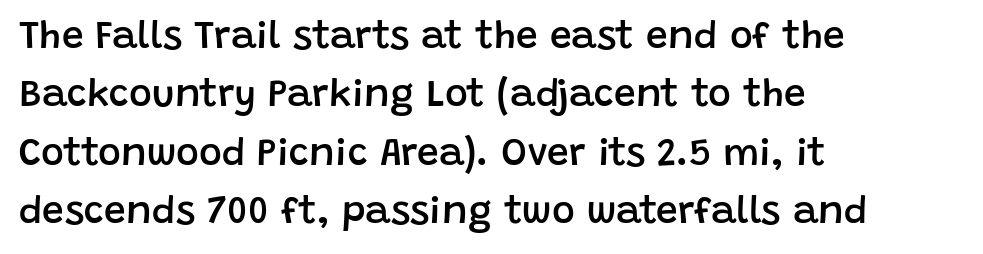
{"serif": "no", "italic": "no", "bold": "semi", "weight": "semibold", "width": "normal", "stroke_contrast": "low", "x_height": "large", "monospaced": "no", "underline": "no", "align": "left", "line_spacing": "normal", "line_spacing_ratio": 1.5, "letter_spacing": "normal", "letter_spacing_em": 0.0, "glyph_px": 39}
